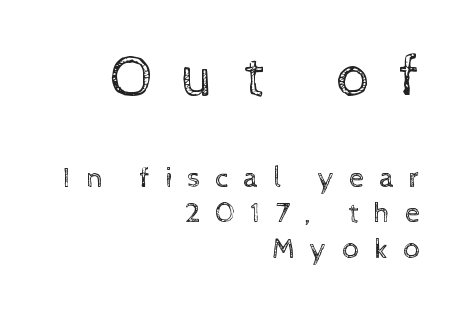
The passage shown has open, widely tracked lettering throughout. All the whitespace from short lines collects on the left. Nobody drew a line under any word here. Stroke mass is kept to a normal reading level or below. The passage shown is typed in a proportional face where columns would drift. The initial chunk of copy outweighs the following chunk in type size.
